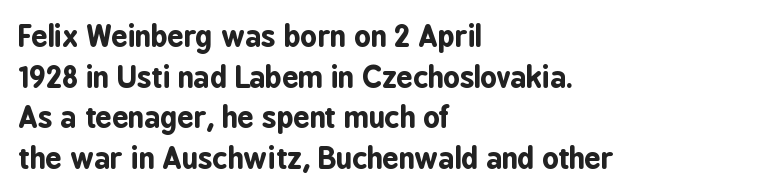
In terms of posture, this sample is upright. Anything drawn beneath the words? Only blank space. These lines are rendered in a variable-pitch font. The designer went with a sans here, leaving each stem footless. The rag falls on the right side of this text block. Does the leading feel generous? No, just average.
